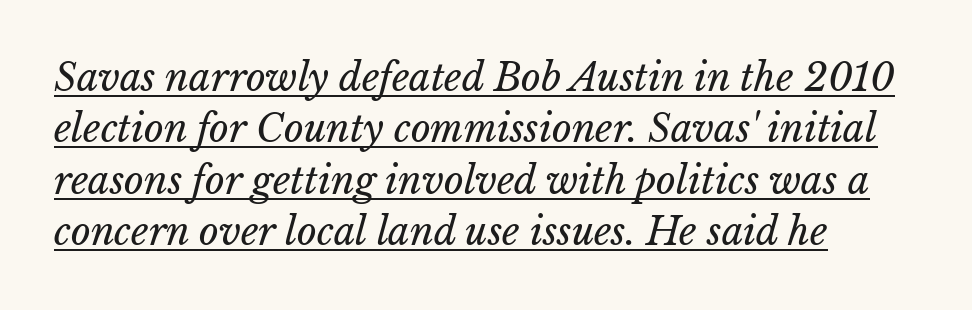
Spacing verdict: proportional, widths tailored to each character. These glyphs show unthickened strokes, regular width or finer. The line-height multiplier appears to be the usual default. Underline: present. Reading down the block, your eye returns to a fixed left position each line. Short note: letters normally spaced.
